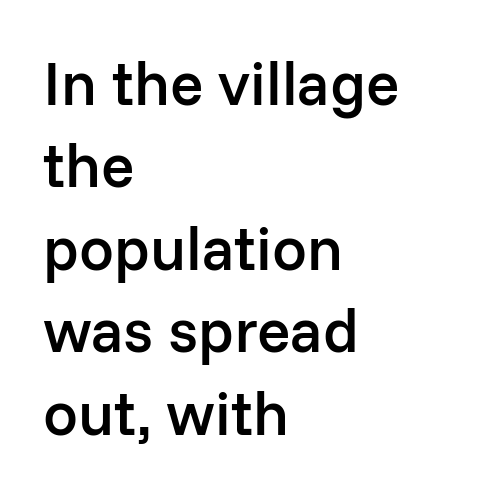
The image shows 62 px semibold sans-serif type, upright; set left-aligned, normal line spacing (1.33x), normal letter spacing, not underlined; low stroke contrast and a medium x-height.
